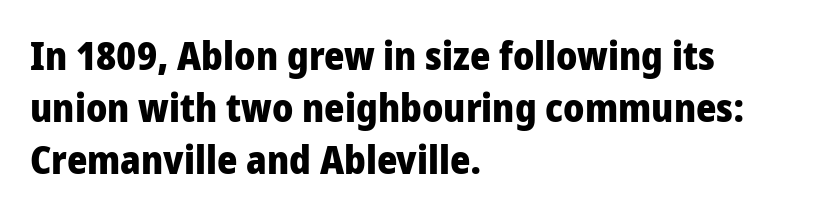
Q: Is the text bold? A: Yes.
Q: Is the text italic (slanted)? A: No, it is upright.
Q: Is the typeface a serif or a sans-serif typeface? A: Sans-serif.
Q: Is the text underlined? A: No.
Q: How is the paragraph aligned? A: Left-aligned.
Q: Is the spacing between letters normal or unusually wide? A: Normal.
Q: Is the spacing between lines tight, normal or loose? A: Normal.
Q: Width (condensed, normal, or wide)? A: Condensed.
Q: Stroke contrast? A: Low.
Q: x-height? A: Large.
Q: Monospaced? A: No.
